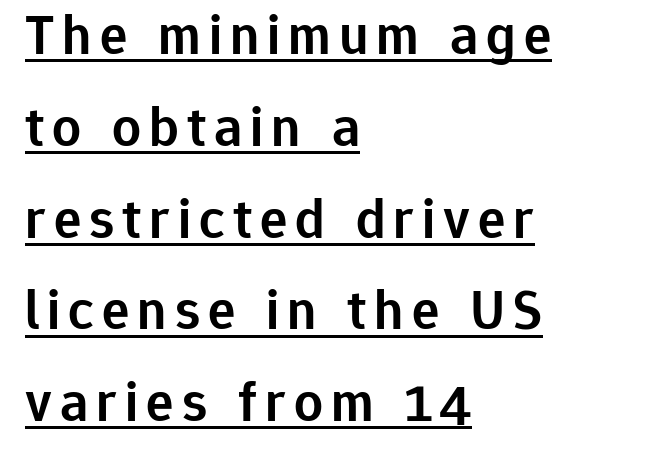
{"serif": "no", "italic": "no", "bold": "semi", "weight": "semibold", "width": "normal", "stroke_contrast": "low", "x_height": "medium", "monospaced": "no", "underline": "yes", "align": "left", "line_spacing": "normal", "line_spacing_ratio": 1.61, "glyph_px": 57}
